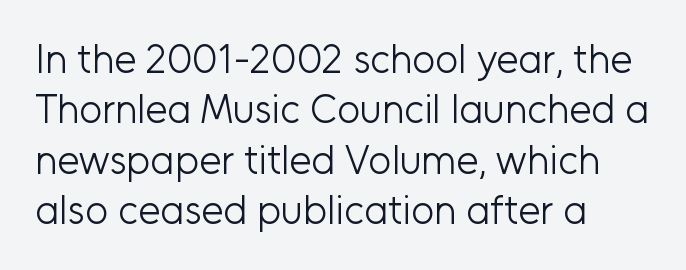
Casual observation: everything's shoved over to the left. Each letter's strokes conclude bluntly, with no projecting serifs. This sample has the flowing, uneven cadence of proportional lettering. Regular leading. Default kerning and tracking; the words read as compact shapes. If you drew a line through each stem, it would be perfectly vertical.
